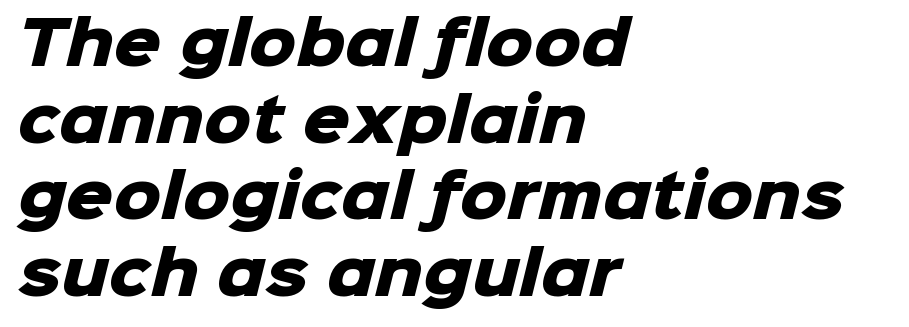
{"serif": "no", "bold": "yes", "weight": "heavy", "width": "normal", "stroke_contrast": "low", "x_height": "medium", "monospaced": "no", "underline": "no", "align": "left", "line_spacing": "normal", "line_spacing_ratio": 1.3, "letter_spacing": "normal", "letter_spacing_em": 0.0, "glyph_px": 59}
